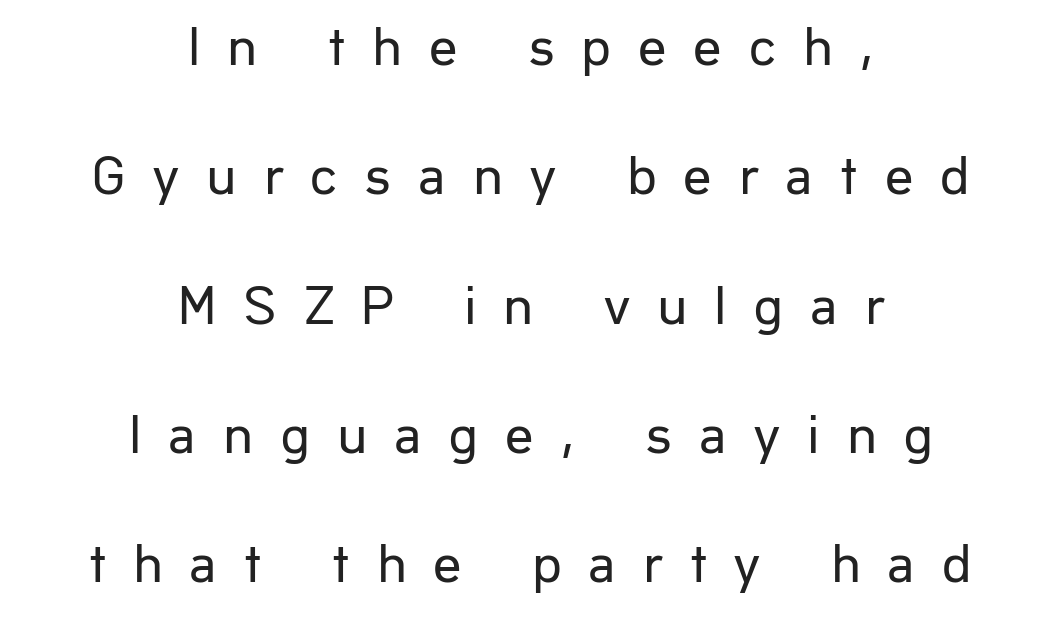
The image shows 56 px regular-weight sans-serif type, upright; set centered, loose line spacing (2.31x), unusually wide letter spacing (+0.48 em), not underlined; low stroke contrast and a medium x-height.
